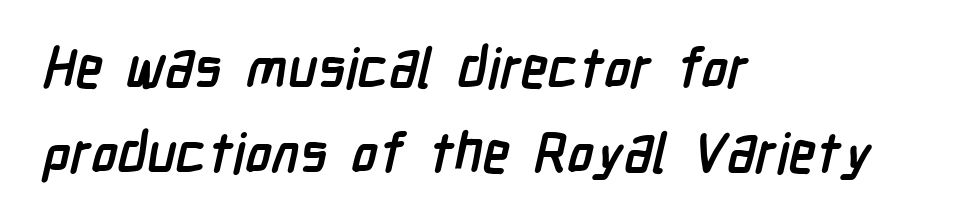
{"serif": "no", "bold": "yes", "weight": "semibold", "width": "condensed", "stroke_contrast": "low", "x_height": "medium", "monospaced": "no", "underline": "no", "align": "left", "line_spacing": "normal", "line_spacing_ratio": 1.55, "letter_spacing": "normal", "letter_spacing_em": 0.0, "glyph_px": 55}
